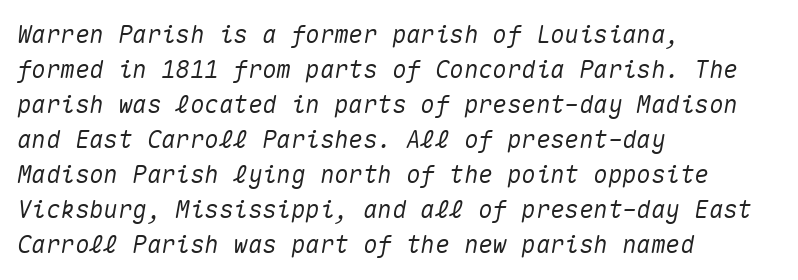
Is the type slanted? Yes — the strokes lean at a clear angle. Horizontal alignment here is leftward, the default for most running prose. Standard letterfit; no display-style spreading of the glyphs. A bare baseline throughout the passage. In terms of leading, this rendering sits right in the middle.
